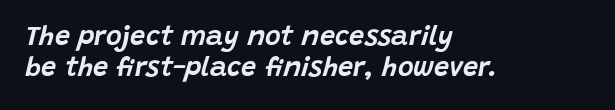
In terms of letterspacing, this is plain default setting. The zone under the glyphs is completely vacant. Slant detected: the letters are inclined. The paragraph shown leans on its left margin.
